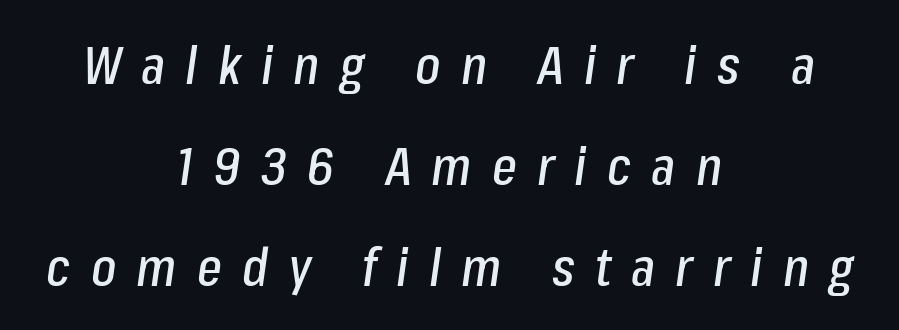
The image shows 53 px condensed type, italic (leaning right); set centered, loose line spacing (1.91x), unusually wide letter spacing (+0.38 em), not underlined; low stroke contrast and a medium x-height.
